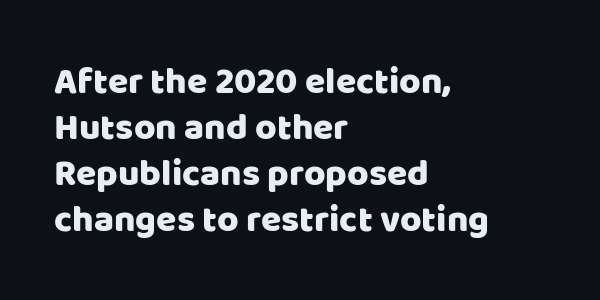
Q: Is the text italic (slanted)? A: No, it is upright.
Q: Is the typeface a serif or a sans-serif typeface? A: Sans-serif.
Q: Is the text underlined? A: No.
Q: How is the paragraph aligned? A: Left-aligned.
Q: Is the spacing between letters normal or unusually wide? A: Normal.
Q: Width (condensed, normal, or wide)? A: Normal.
Q: Stroke contrast? A: Low.
Q: x-height? A: Large.
Q: Monospaced? A: No.
